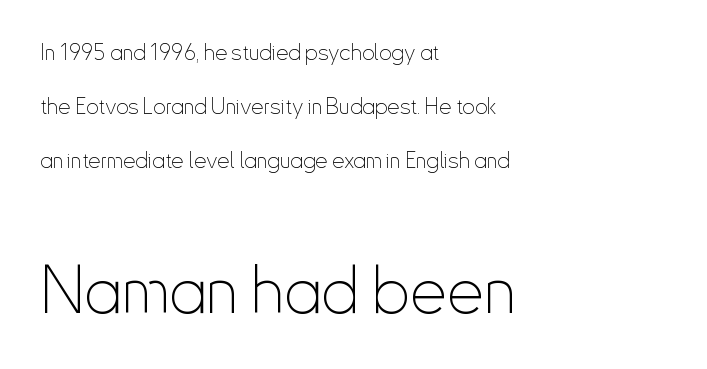
The image shows 66 px thin, condensed sans-serif type, upright; set left-aligned, loose line spacing (2.45x), normal letter spacing, not underlined; the second (bottom) block is 3.0x larger; low stroke contrast and a small x-height.
